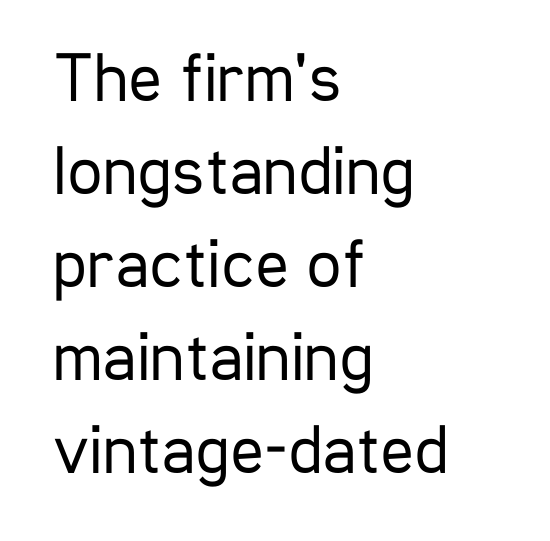
This is roman type, the default non-slanted kind. In terms of letterform style, serifs are entirely absent. Each letter keeps its own natural width here, so spacing adapts to shape. Has an underline been added? It has not. Rows of type keep a routine distance in the vertical direction.
